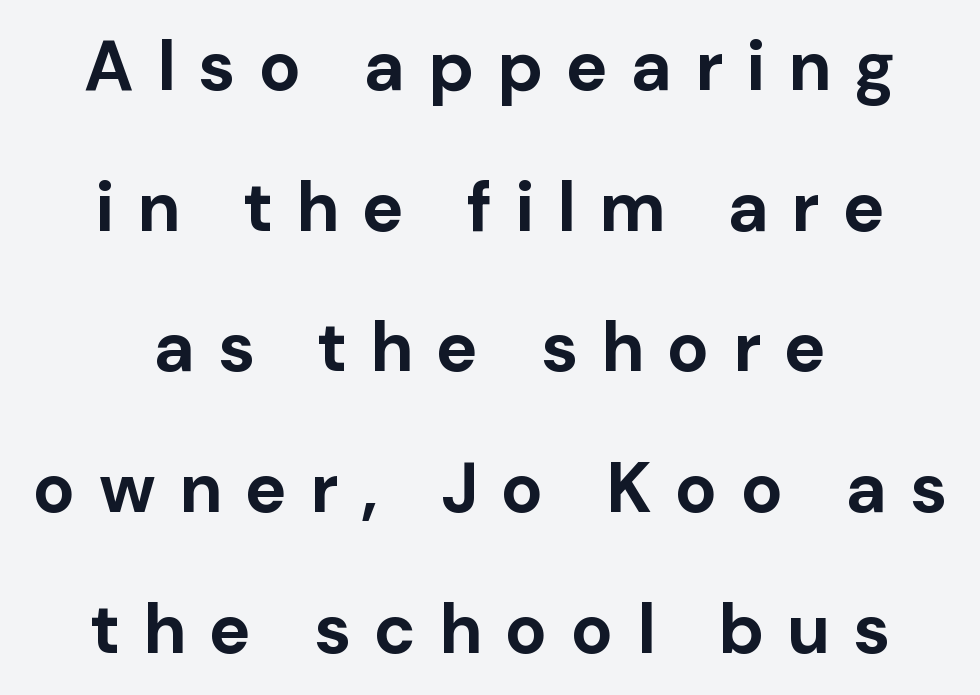
The image shows 70 px bold sans-serif type, upright; set centered, loose line spacing (2.01x), unusually wide letter spacing (+0.33 em), not underlined; low stroke contrast and a medium x-height.
